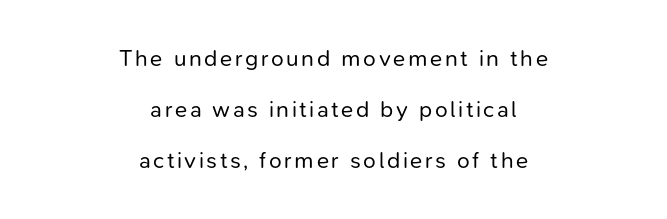
{"italic": "no", "bold": "no", "underline": "no", "align": "center", "line_spacing": "loose", "line_spacing_ratio": 2.21, "glyph_px": 23}
